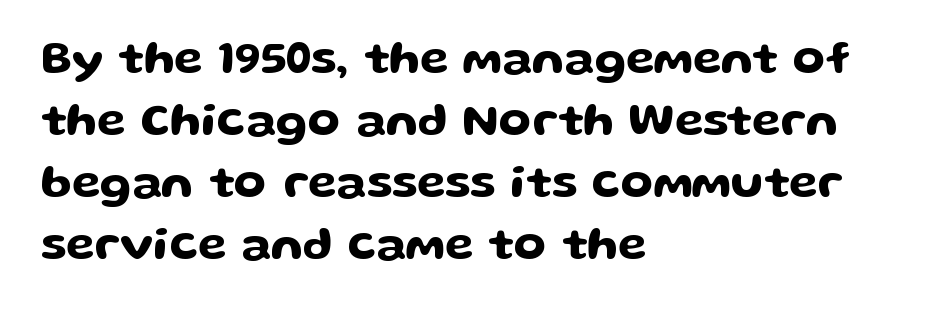
Q: Is the text italic (slanted)? A: No, it is upright.
Q: Is the typeface a serif or a sans-serif typeface? A: Sans-serif.
Q: Is the text underlined? A: No.
Q: How is the paragraph aligned? A: Left-aligned.
Q: Is the spacing between letters normal or unusually wide? A: Normal.
Q: Is the spacing between lines tight, normal or loose? A: Normal.
Q: Width (condensed, normal, or wide)? A: Wide.
Q: Stroke contrast? A: Low.
Q: x-height? A: Medium.
Q: Monospaced? A: No.
